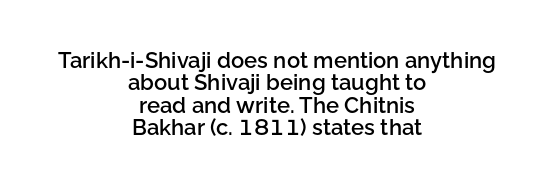
Is there much room between lines? No — they nearly touch. Words appear dense and cohesive because spacing is normal. Summary of weight: moderately heavy, a semibold. Which margin do the lines hug? Neither — every line sits in the middle. Nope, not italic — everything's standing straight. The foot of each line stays bare and open.
